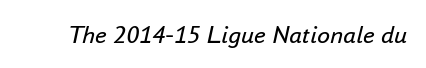
Q: Is the text bold? A: No.
Q: Is the text italic (slanted)? A: Yes, it leans right by about 16 degrees.
Q: Is the text underlined? A: No.
Q: Is the spacing between letters normal or unusually wide? A: Normal.
